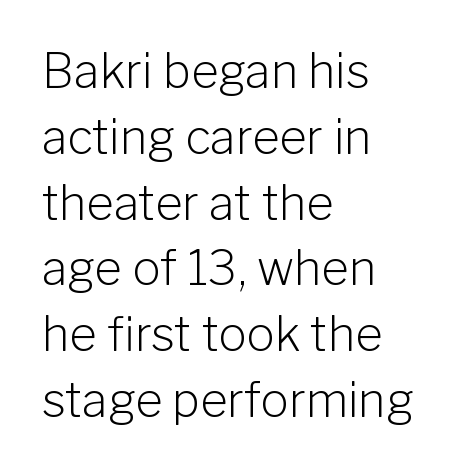
Look at the tracking — it's just the regular setting, nothing added. Compared with a typical body face, this is equally light or lighter still. Vertical strokes here are truly vertical. Proportional: the letters do not fall into vertical columns. Clear beneath every line of the passage.
